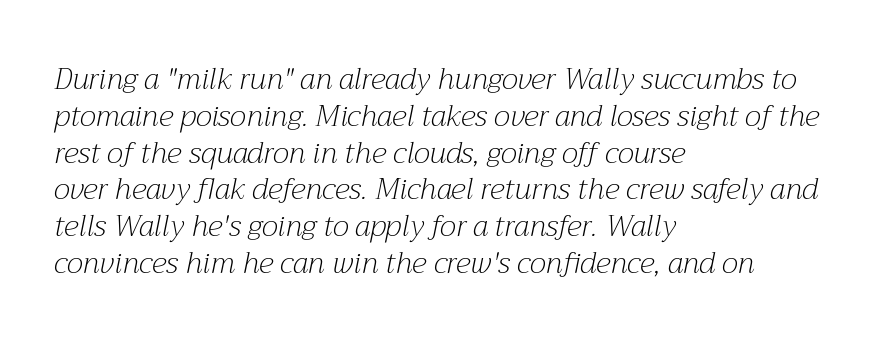
Q: Is the text bold? A: No.
Q: Is the text italic (slanted)? A: Yes, it leans right by about 12 degrees.
Q: Is the typeface a serif or a sans-serif typeface? A: Serif.
Q: Is the text underlined? A: No.
Q: How is the paragraph aligned? A: Left-aligned.
Q: Is the spacing between letters normal or unusually wide? A: Normal.
Q: Is the spacing between lines tight, normal or loose? A: Normal.
Q: Width (condensed, normal, or wide)? A: Normal.
Q: Stroke contrast? A: Medium.
Q: x-height? A: Medium.
Q: Monospaced? A: No.
